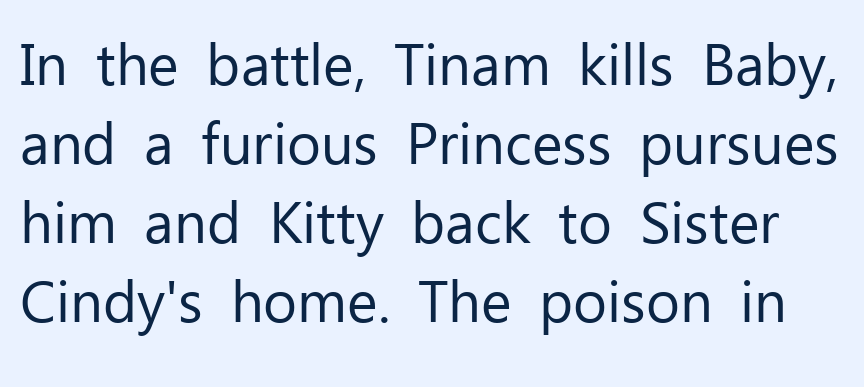
The image shows 58 px regular-weight sans-serif type, upright; set normal line spacing (1.36x), normal letter spacing, not underlined; low stroke contrast and a medium x-height.
